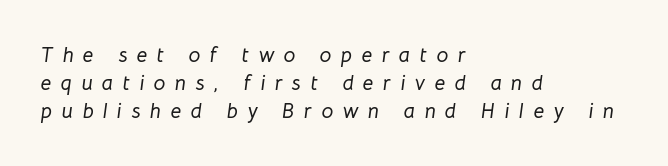
The lines are quadded left. Underline: absent. The designer left line spacing at the default. The tracking jumps out immediately: characters are airy and widely separated. The typography opts for an oblique posture over an upright one.
